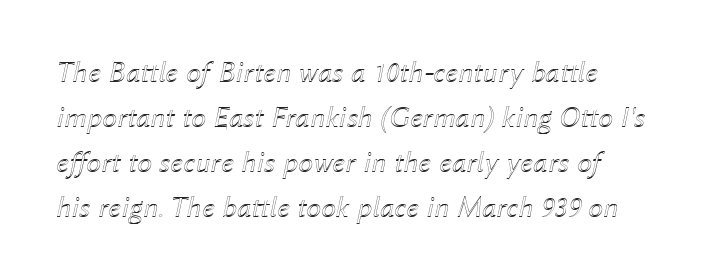
The image shows 30 px text type, italic (leaning right); set normal line spacing (1.5x), normal letter spacing, not underlined; a medium x-height.
